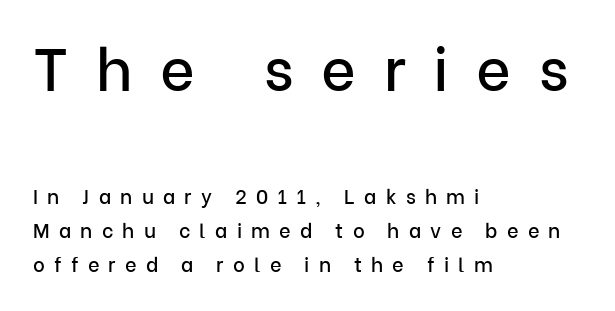
The image shows 60 px sans-serif type, upright; set left-aligned, line spacing 1.71x, unusually wide letter spacing (+0.46 em), not underlined; the first (top) block is 3.0x larger; low stroke contrast and a medium x-height.
